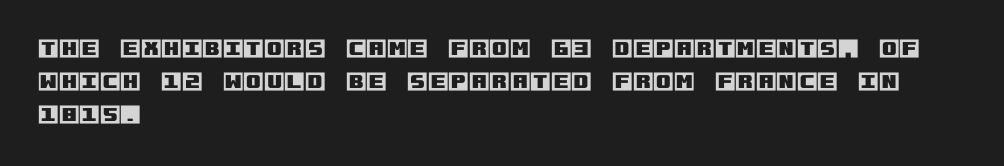
The image shows 21 px text type, upright; set left-aligned, normal line spacing (1.58x), normal letter spacing, not underlined.
